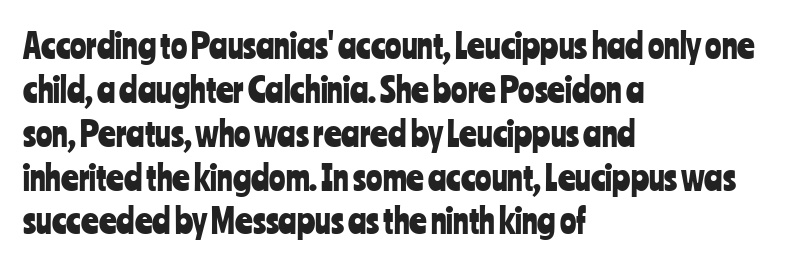
{"serif": "no", "italic": "no", "width": "condensed", "stroke_contrast": "low", "x_height": "medium", "monospaced": "no", "underline": "no", "align": "left", "line_spacing": "normal", "line_spacing_ratio": 1.29, "letter_spacing": "normal", "letter_spacing_em": 0.0, "glyph_px": 34}
